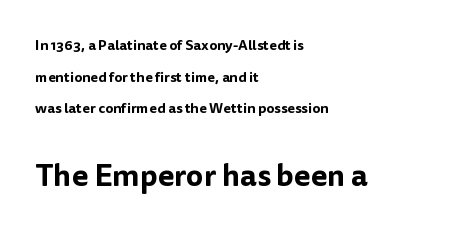
The block sitting lower on the canvas is the one with enlarged characters. Summary of vertical rhythm: relaxed, with wide interline spacing. The face used here is proportionally spaced, like ordinary book or web type. A roman cut, with each character standing at attention.
